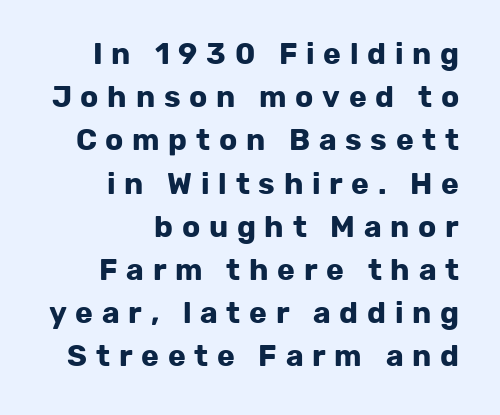
{"serif": "no", "italic": "no", "bold": "yes", "weight": "bold", "width": "normal", "stroke_contrast": "low", "x_height": "medium", "monospaced": "no", "underline": "no", "align": "right", "line_spacing": "normal", "line_spacing_ratio": 1.44, "letter_spacing": "wide", "letter_spacing_em": 0.29, "glyph_px": 30}
